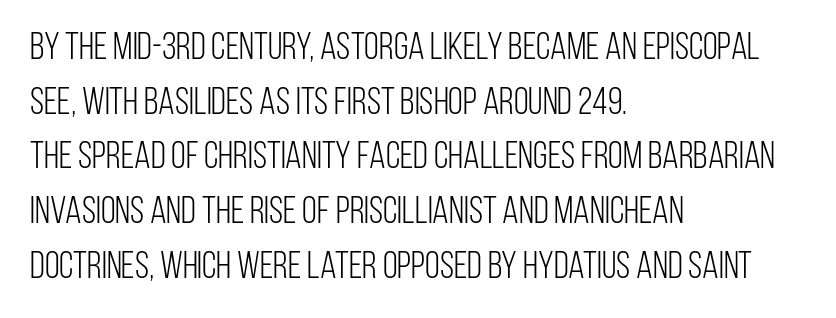
The image shows 38 px light, condensed sans-serif type, upright; set left-aligned, normal line spacing (1.44x), normal letter spacing, not underlined; low stroke contrast and a large x-height.
